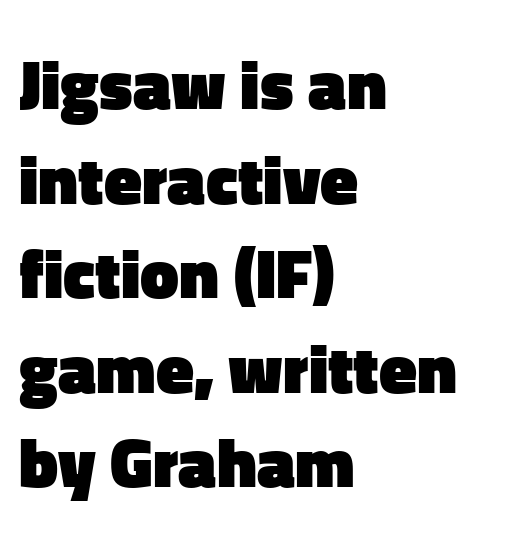
The image shows 69 px heavy sans-serif type, upright; set left-aligned, normal line spacing (1.37x), normal letter spacing, not underlined; low stroke contrast and a medium x-height.
